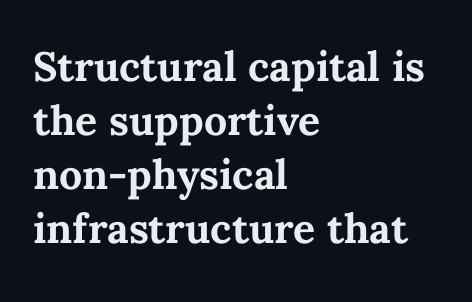
The image shows 41 px bold type, upright; set left-aligned, normal line spacing (1.32x), normal letter spacing, not underlined; medium stroke contrast and a medium x-height.
